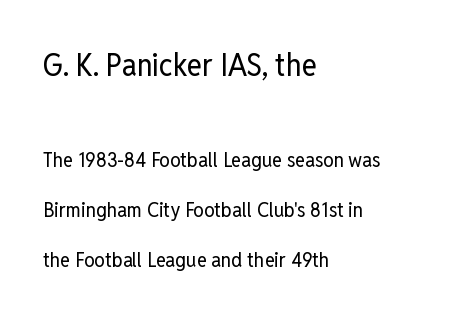
Q: Is the text bold? A: No.
Q: Is the text italic (slanted)? A: No, it is upright.
Q: Is the typeface a serif or a sans-serif typeface? A: Sans-serif.
Q: Is the text underlined? A: No.
Q: How is the paragraph aligned? A: Left-aligned.
Q: Is the spacing between letters normal or unusually wide? A: Normal.
Q: Is the spacing between lines tight, normal or loose? A: Loose.
Q: Which block of text is set in a larger size, the first (top) or the second (bottom)? A: The first (top) one.
Q: Width (condensed, normal, or wide)? A: Condensed.
Q: Stroke contrast? A: Low.
Q: x-height? A: Medium.
Q: Monospaced? A: No.
